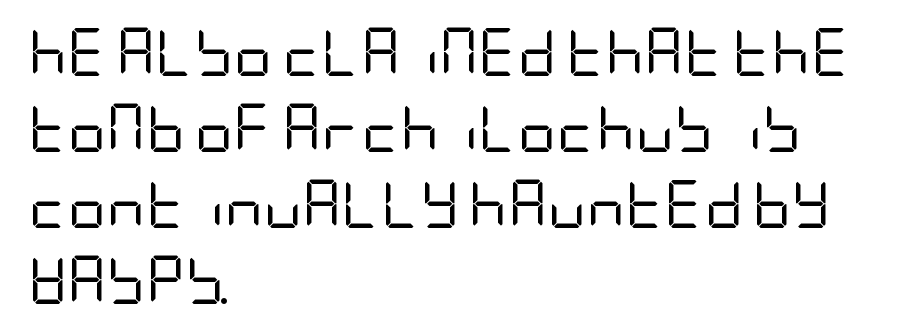
Q: Is the text bold? A: No.
Q: Is the text italic (slanted)? A: No, it is upright.
Q: Is the typeface a serif or a sans-serif typeface? A: Sans-serif.
Q: Is the text underlined? A: No.
Q: How is the paragraph aligned? A: Left-aligned.
Q: Is the spacing between letters normal or unusually wide? A: Normal.
Q: Is the spacing between lines tight, normal or loose? A: Normal.
Q: Width (condensed, normal, or wide)? A: Condensed.
Q: Stroke contrast? A: Low.
Q: x-height? A: Large.
